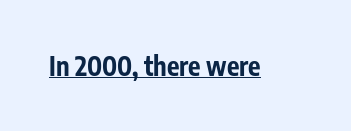
Q: Is the text bold? A: Yes.
Q: Is the text italic (slanted)? A: No, it is upright.
Q: Is the text underlined? A: Yes.
Q: Is the spacing between letters normal or unusually wide? A: Normal.
